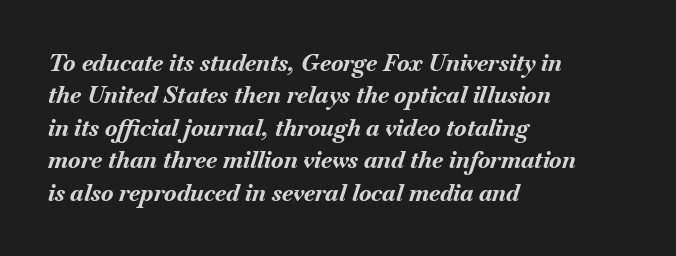
{"italic": "yes", "lean": "right", "slant_degrees": 18, "bold": "yes", "underline": "no", "align": "left", "line_spacing": "normal", "line_spacing_ratio": 1.41, "letter_spacing": "normal", "letter_spacing_em": 0.0, "glyph_px": 23}
